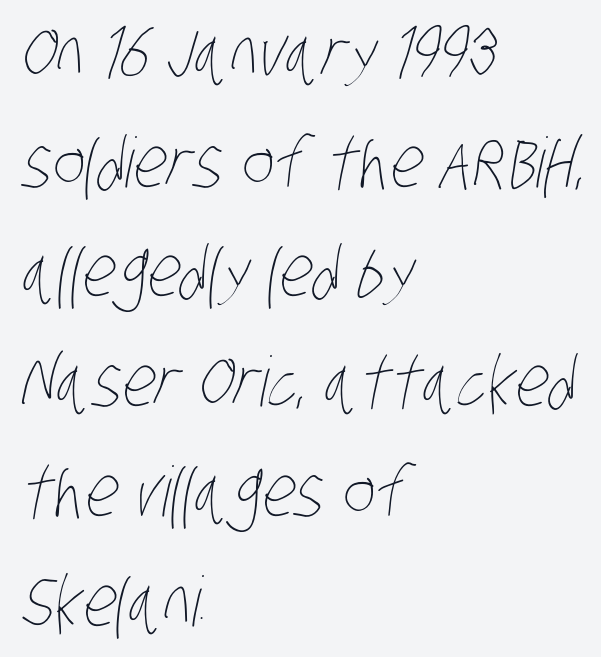
Q: Is the text bold? A: No.
Q: Is the text underlined? A: No.
Q: How is the paragraph aligned? A: Left-aligned.
Q: Is the spacing between letters normal or unusually wide? A: Normal.
Q: Is the spacing between lines tight, normal or loose? A: Normal.
Q: Width (condensed, normal, or wide)? A: Condensed.
Q: Stroke contrast? A: Low.
Q: x-height? A: Large.
Q: Monospaced? A: No.
